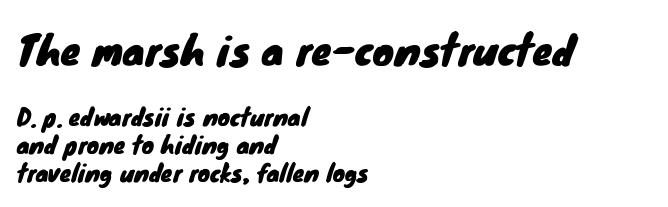
Q: Is the typeface a serif or a sans-serif typeface? A: Sans-serif.
Q: Is the text underlined? A: No.
Q: How is the paragraph aligned? A: Left-aligned.
Q: Is the spacing between letters normal or unusually wide? A: Normal.
Q: Which block of text is set in a larger size, the first (top) or the second (bottom)? A: The first (top) one.
Q: Width (condensed, normal, or wide)? A: Normal.
Q: Stroke contrast? A: Low.
Q: x-height? A: Small.
Q: Monospaced? A: No.
